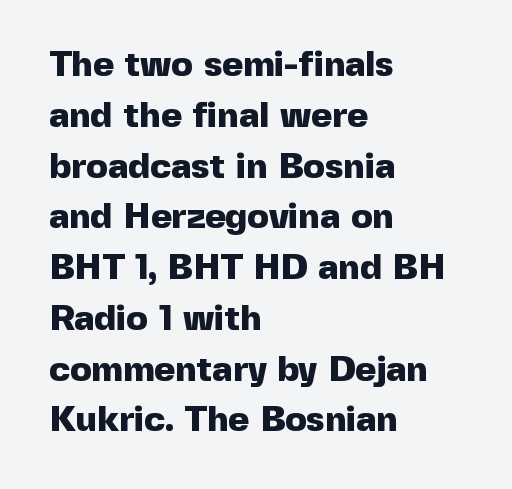
Q: Is the text bold? A: Yes.
Q: Is the text italic (slanted)? A: No, it is upright.
Q: Is the typeface a serif or a sans-serif typeface? A: Sans-serif.
Q: Is the text underlined? A: No.
Q: How is the paragraph aligned? A: Left-aligned.
Q: Is the spacing between letters normal or unusually wide? A: Normal.
Q: Is the spacing between lines tight, normal or loose? A: Normal.
Q: Width (condensed, normal, or wide)? A: Normal.
Q: x-height? A: Medium.
Q: Monospaced? A: No.
